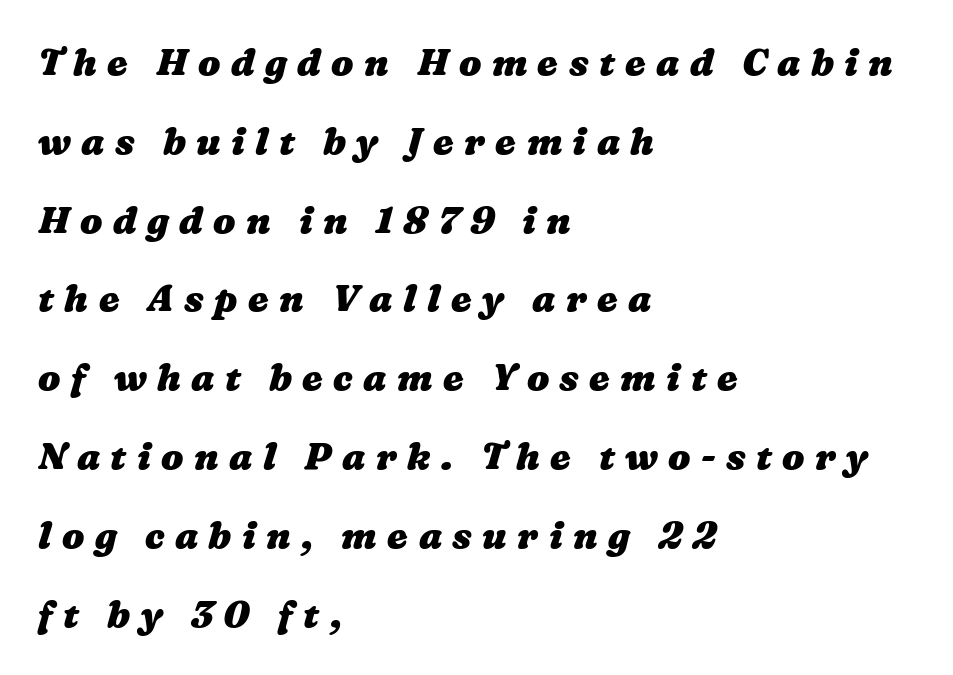
{"bold": "yes", "weight": "heavy", "width": "wide", "stroke_contrast": "medium", "x_height": "medium", "monospaced": "no", "underline": "no", "align": "left", "line_spacing": "loose", "line_spacing_ratio": 2.13, "letter_spacing": "wide", "letter_spacing_em": 0.28, "glyph_px": 37}
